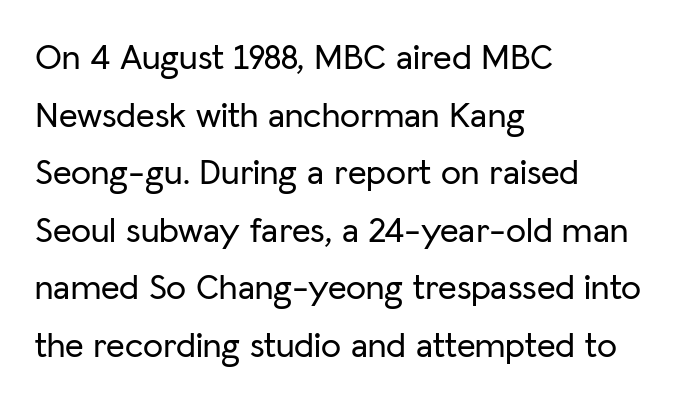
{"serif": "no", "italic": "no", "width": "normal", "stroke_contrast": "low", "x_height": "medium", "monospaced": "no", "underline": "no", "align": "left", "line_spacing": "normal", "line_spacing_ratio": 1.6, "letter_spacing": "normal", "letter_spacing_em": 0.0, "glyph_px": 36}
